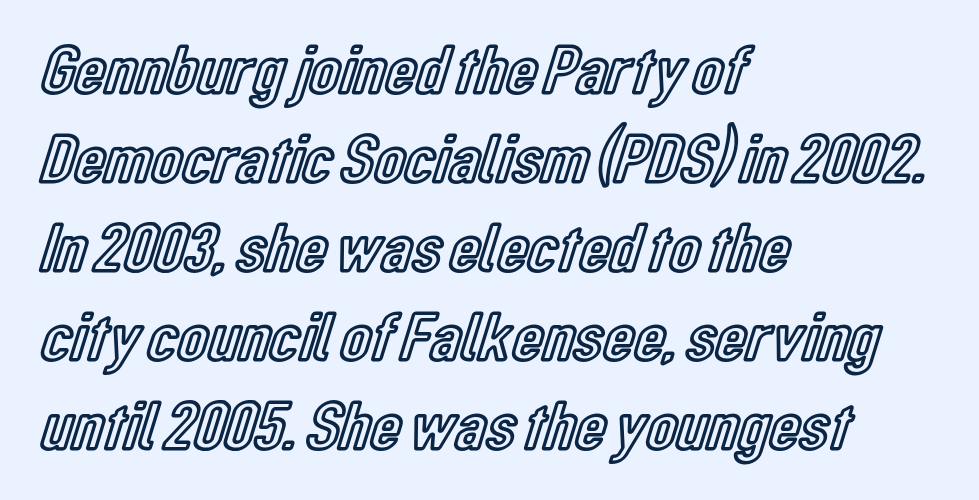
{"width": "condensed", "x_height": "medium", "monospaced": "no", "underline": "no", "align": "left", "line_spacing": "normal", "line_spacing_ratio": 1.27, "letter_spacing": "normal", "letter_spacing_em": 0.0, "glyph_px": 70}
